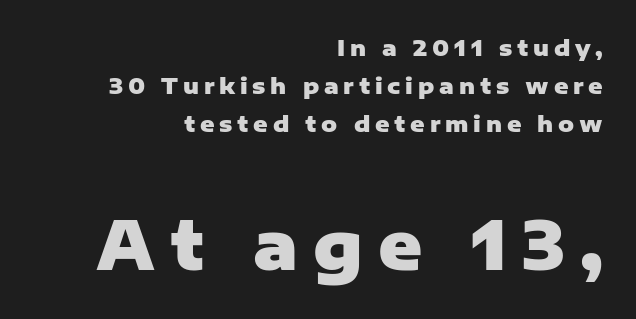
{"serif": "no", "italic": "no", "bold": "yes", "weight": "heavy", "width": "normal", "stroke_contrast": "low", "x_height": "medium", "monospaced": "no", "underline": "no", "align": "right", "line_spacing_ratio": 1.72, "letter_spacing": "wide", "letter_spacing_em": 0.22, "larger_block": "second", "size_ratio": 3.05, "glyph_px": 67}
